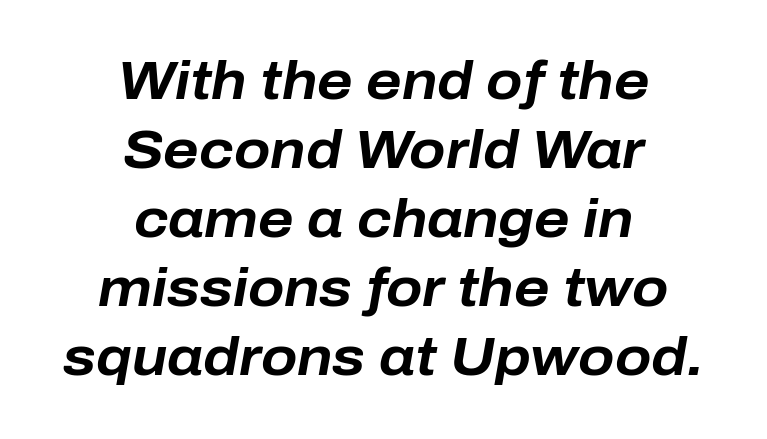
Tracking value appears to be zero — textbook default spacing. Typeset on center — no edge is straight. Slant detected: the letters are inclined. Note the varied advance widths — an 'i' is clearly narrower than an 'm'. How heavy is the stroke? Heavy — this is a bold.
